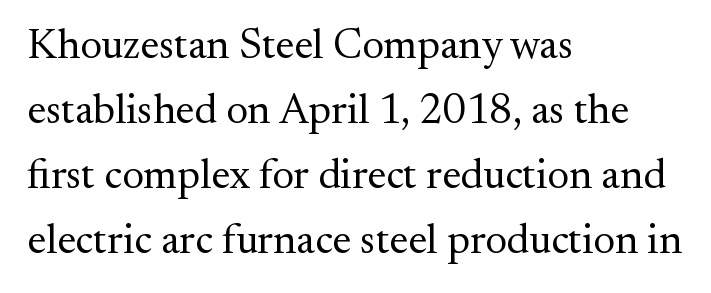
{"serif": "yes", "italic": "no", "bold": "no", "weight": "regular", "width": "normal", "stroke_contrast": "medium", "x_height": "small", "monospaced": "no", "underline": "no", "align": "left", "line_spacing": "normal", "line_spacing_ratio": 1.55, "letter_spacing": "normal", "letter_spacing_em": 0.0, "glyph_px": 42}
